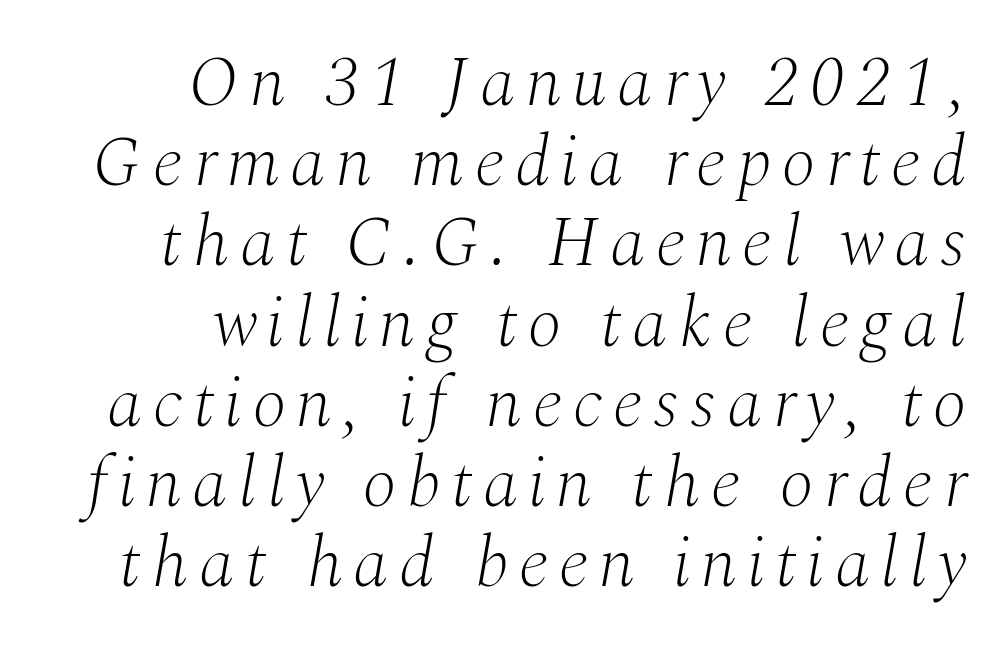
The image shows 71 px light serif type, italic (leaning right); set right-aligned, tight line spacing (1.13x), not underlined; medium stroke contrast and a medium x-height.
